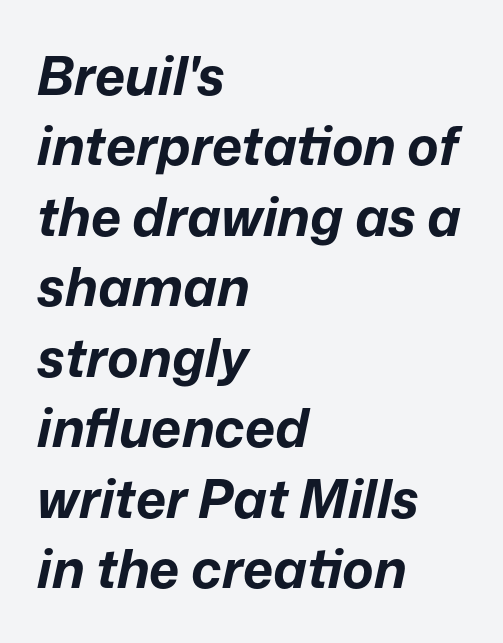
Q: Is the text bold? A: Yes.
Q: Is the text italic (slanted)? A: Yes, it leans right by about 12 degrees.
Q: Is the text underlined? A: No.
Q: How is the paragraph aligned? A: Left-aligned.
Q: Is the spacing between letters normal or unusually wide? A: Normal.
Q: Is the spacing between lines tight, normal or loose? A: Normal.
Q: Width (condensed, normal, or wide)? A: Normal.
Q: Stroke contrast? A: Low.
Q: x-height? A: Medium.
Q: Monospaced? A: No.
